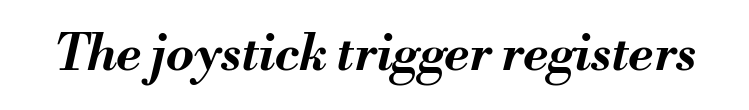
{"italic": "yes", "lean": "right", "slant_degrees": 13, "bold": "yes", "weight": "bold", "width": "normal", "stroke_contrast": "medium", "x_height": "small", "monospaced": "no", "underline": "no", "letter_spacing": "normal", "letter_spacing_em": 0.0, "glyph_px": 50}
